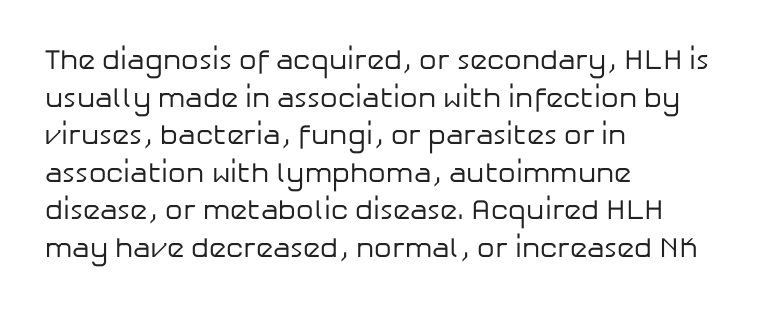
The image shows 28 px regular-weight sans-serif type, upright; set left-aligned, normal line spacing (1.34x), normal letter spacing, not underlined; low stroke contrast and a medium x-height.
